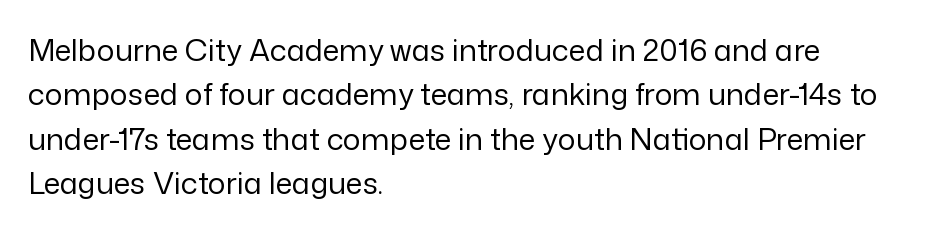
{"serif": "no", "italic": "no", "bold": "no", "weight": "regular", "width": "normal", "stroke_contrast": "low", "x_height": "medium", "monospaced": "no", "underline": "no", "align": "left", "line_spacing": "normal", "line_spacing_ratio": 1.48, "letter_spacing": "normal", "letter_spacing_em": 0.0, "glyph_px": 30}
